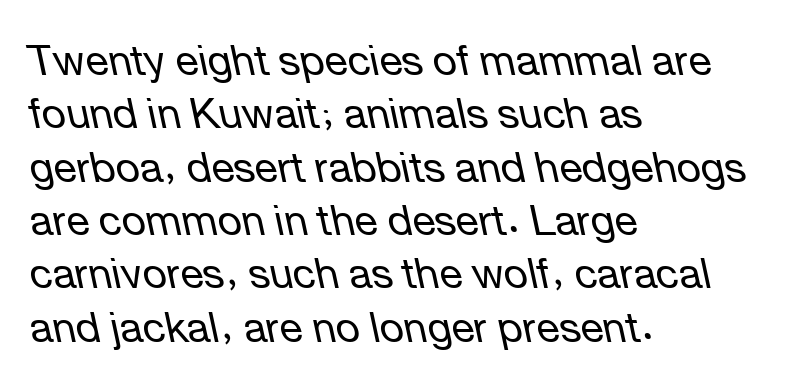
The compositor pushed each line to the left boundary. The specimen reads as italic at a glance. Heft: none added — not bold. The space directly below the letters is spotless. Spacing verdict: proportional, widths tailored to each character.
